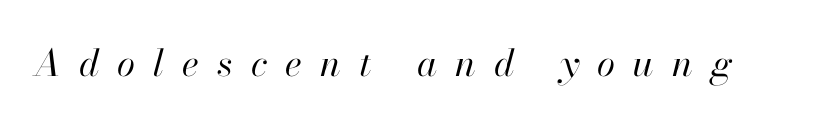
Q: Is the text bold? A: No.
Q: Is the text italic (slanted)? A: Yes, it leans right by about 13 degrees.
Q: Is the text underlined? A: No.
Q: Is the spacing between letters normal or unusually wide? A: Unusually wide.
Q: Width (condensed, normal, or wide)? A: Normal.
Q: Stroke contrast? A: High.
Q: x-height? A: Small.
Q: Monospaced? A: No.
